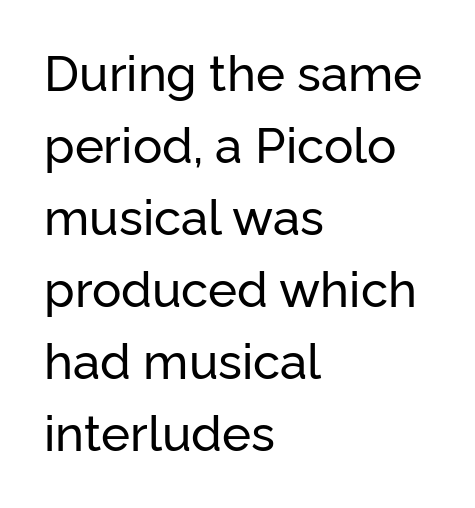
When letters stand straight like this, we call the style roman or upright. The rendering uses natural spacing where letterforms have individual widths. Short and long lines alike share a common starting point at left. The font family rendered here belongs to the sans-serif group. Here the glyphs are tracked normally, forming tight word shapes. Honestly, there is no underline to notice here at all.
